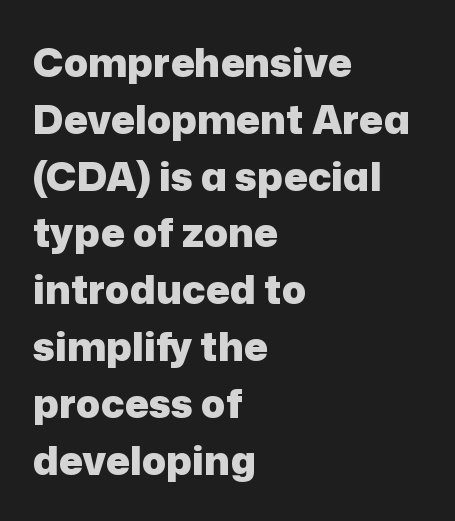
{"serif": "no", "italic": "no", "bold": "yes", "weight": "heavy", "width": "normal", "stroke_contrast": "low", "x_height": "medium", "monospaced": "no", "underline": "no", "align": "left", "line_spacing": "normal", "line_spacing_ratio": 1.42, "letter_spacing": "normal", "letter_spacing_em": 0.0, "glyph_px": 40}
